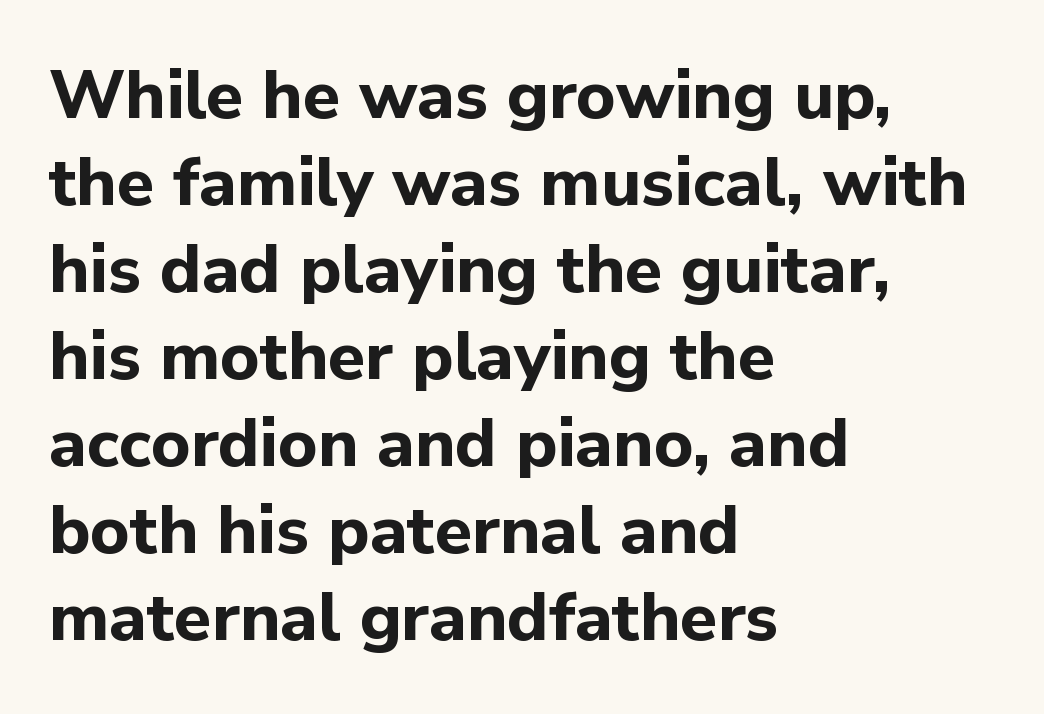
Varying glyph widths throughout — classic text-font behaviour. You'd pick this weight for a headline — it's a proper bold. In terms of letterform style, serifs are entirely absent. A classic flush-left, rag-right setting is used for this passage. The rows are spaced the way most documents space them.
